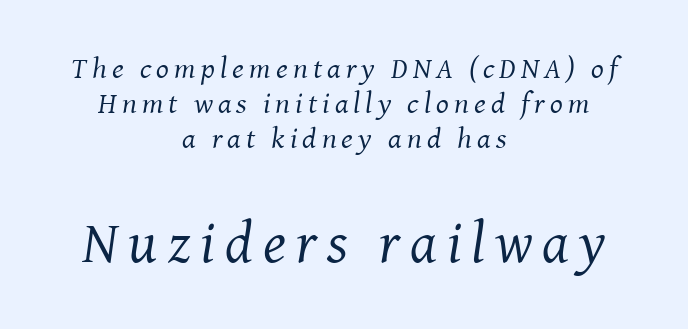
The image shows 59 px regular-weight serif type, italic (leaning right); set centered, line spacing 1.16x, not underlined; the second (bottom) block is 1.97x larger; medium stroke contrast and a medium x-height.
